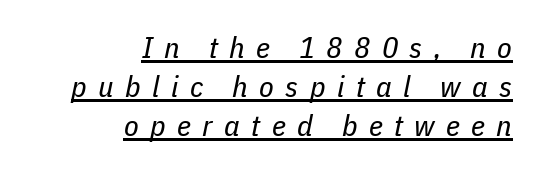
Q: Is the text bold? A: No.
Q: Is the text italic (slanted)? A: Yes, it leans right by about 11 degrees.
Q: Is the text underlined? A: Yes.
Q: How is the paragraph aligned? A: Right-aligned.
Q: Is the spacing between letters normal or unusually wide? A: Unusually wide.
Q: Is the spacing between lines tight, normal or loose? A: Normal.
Q: Width (condensed, normal, or wide)? A: Condensed.
Q: Stroke contrast? A: Low.
Q: x-height? A: Medium.
Q: Monospaced? A: No.
